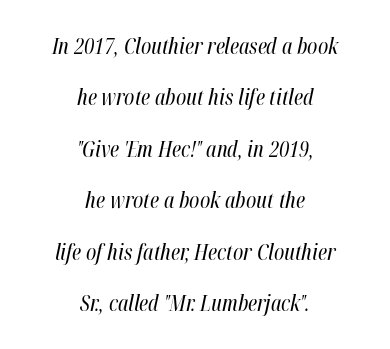
Each new line begins a long way beneath the previous one. The gaps between neighbouring characters are ordinary and unremarkable. Emphasis-style slanted type is in use. The foot of each line stays bare and open.
